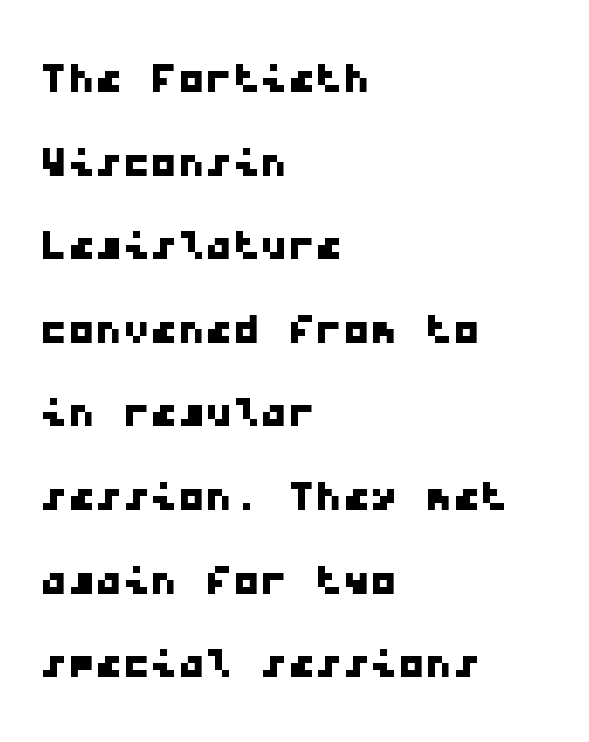
The image shows 55 px wide sans-serif type, monospaced; set left-aligned, normal line spacing (1.52x), normal letter spacing, not underlined; low stroke contrast and a medium x-height.
